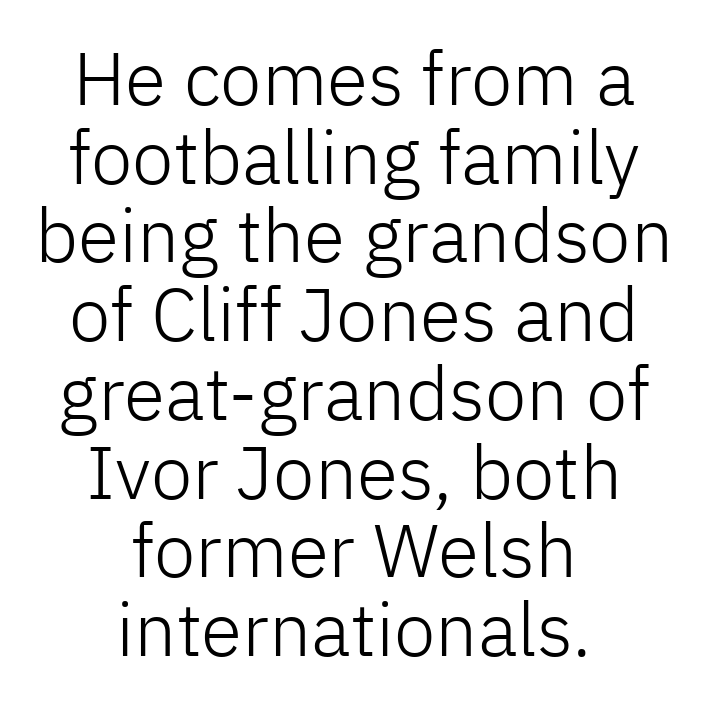
Unlike italic type, these characters show no tilt at all. This rendering uses center alignment, leaving both contours irregular but symmetric. Is the type heavy? It reads as light-to-regular instead. How would I describe the line gaps? Narrow and economical.
